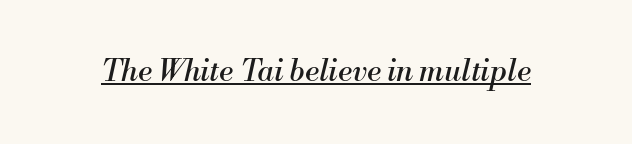
Q: Is the text bold? A: No.
Q: Is the text italic (slanted)? A: Yes, it leans right by about 13 degrees.
Q: Is the typeface a serif or a sans-serif typeface? A: Serif.
Q: Is the text underlined? A: Yes.
Q: Is the spacing between letters normal or unusually wide? A: Normal.
Q: Width (condensed, normal, or wide)? A: Normal.
Q: Stroke contrast? A: Medium.
Q: x-height? A: Small.
Q: Monospaced? A: No.
